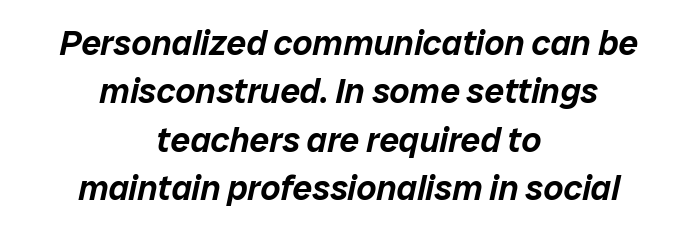
The image shows 35 px text type, italic (leaning right); set centered, normal line spacing (1.38x), normal letter spacing, not underlined; low stroke contrast and a medium x-height.
